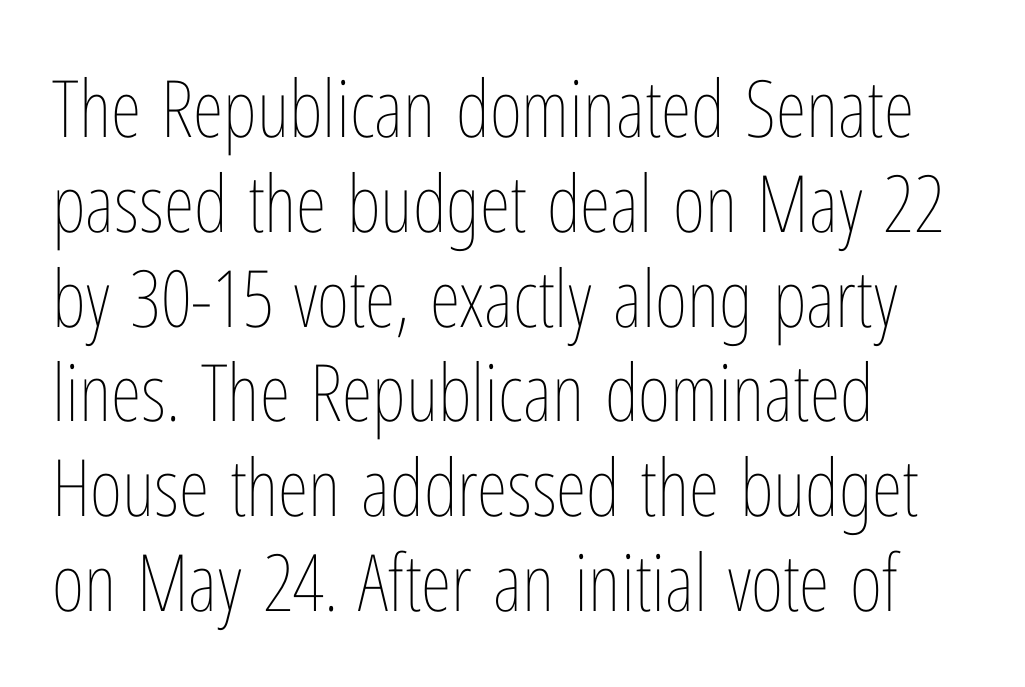
{"italic": "no", "bold": "no", "weight": "thin", "width": "condensed", "stroke_contrast": "low", "x_height": "medium", "monospaced": "no", "underline": "no", "align": "left", "line_spacing_ratio": 1.2, "letter_spacing": "normal", "letter_spacing_em": 0.0, "glyph_px": 79}
